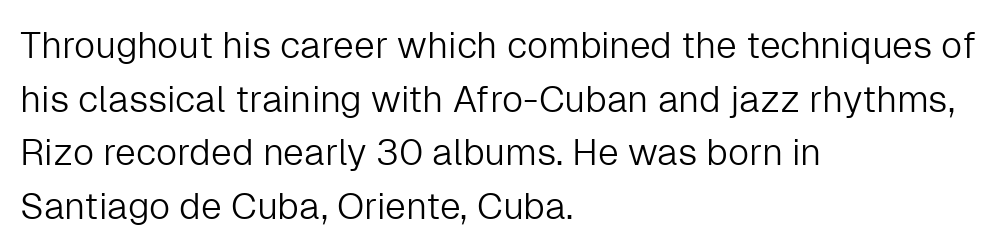
Q: Is the text bold? A: No.
Q: Is the text italic (slanted)? A: No, it is upright.
Q: Is the typeface a serif or a sans-serif typeface? A: Sans-serif.
Q: Is the text underlined? A: No.
Q: How is the paragraph aligned? A: Left-aligned.
Q: Is the spacing between letters normal or unusually wide? A: Normal.
Q: Is the spacing between lines tight, normal or loose? A: Normal.
Q: Width (condensed, normal, or wide)? A: Normal.
Q: Stroke contrast? A: Low.
Q: x-height? A: Medium.
Q: Monospaced? A: No.
